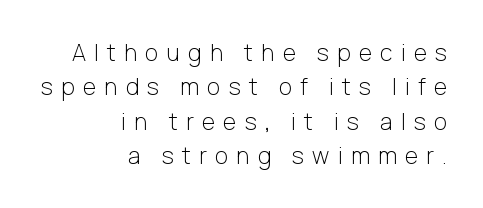
The image shows 23 px text type, upright; set right-aligned, normal line spacing (1.5x), unusually wide letter spacing (+0.36 em), not underlined.
